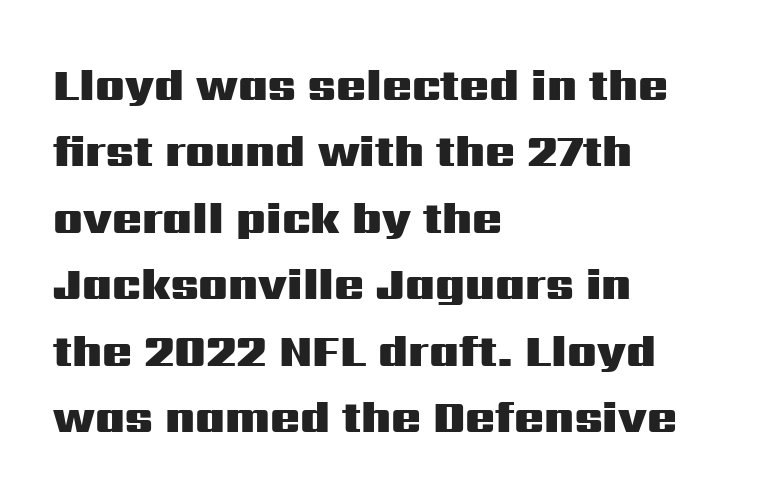
The image shows 44 px heavy, wide sans-serif type, upright; set left-aligned, normal line spacing (1.51x), normal letter spacing, not underlined; medium stroke contrast and a medium x-height.
